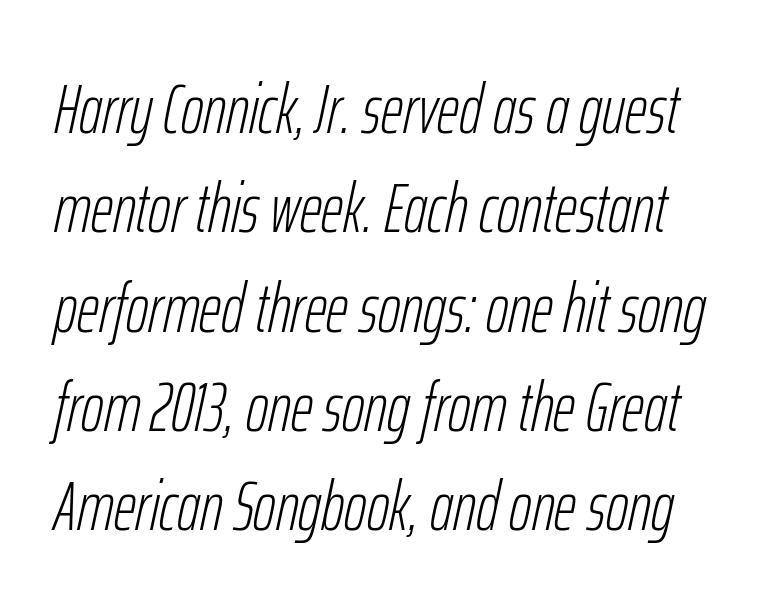
Q: Is the text bold? A: No.
Q: Is the text italic (slanted)? A: Yes, it leans right by about 12 degrees.
Q: Is the text underlined? A: No.
Q: Is the spacing between letters normal or unusually wide? A: Normal.
Q: Is the spacing between lines tight, normal or loose? A: Normal.
Q: Width (condensed, normal, or wide)? A: Condensed.
Q: Stroke contrast? A: Low.
Q: x-height? A: Medium.
Q: Monospaced? A: No.
